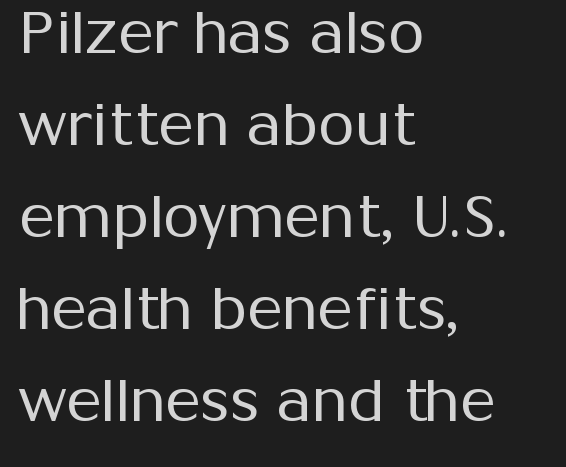
The ragged edge is on the right, which tells us the setting is flush left. Examine the stroke ends and you'll find no serifs. Vertical stems look standard width or narrower in stroke. You can tell it's not italic because the verticals are truly vertical. Is this a fixed-width face? No — the glyphs have proportional, varying widths.
